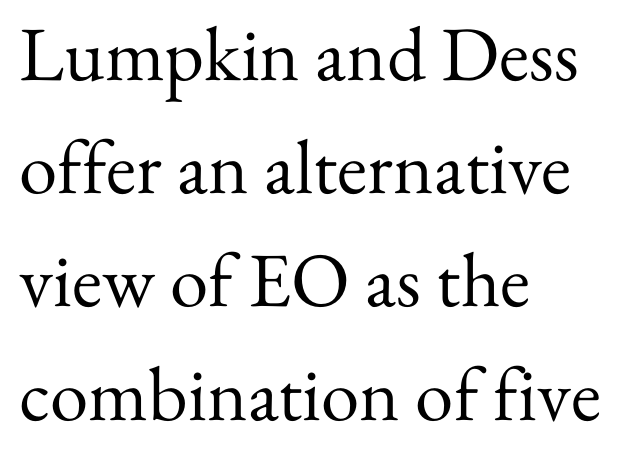
{"serif": "yes", "italic": "no", "bold": "no", "weight": "regular", "width": "normal", "stroke_contrast": "medium", "x_height": "small", "monospaced": "no", "underline": "no", "align": "left", "line_spacing": "normal", "line_spacing_ratio": 1.47, "letter_spacing": "normal", "letter_spacing_em": 0.0, "glyph_px": 77}
